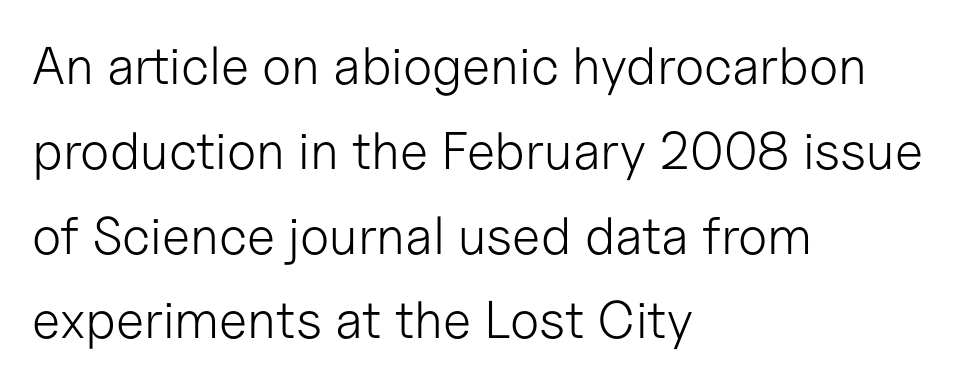
{"serif": "no", "italic": "no", "bold": "no", "weight": "light", "width": "normal", "stroke_contrast": "low", "x_height": "medium", "monospaced": "no", "underline": "no", "align": "left", "line_spacing": "normal", "line_spacing_ratio": 1.6, "letter_spacing": "normal", "letter_spacing_em": 0.0, "glyph_px": 53}
